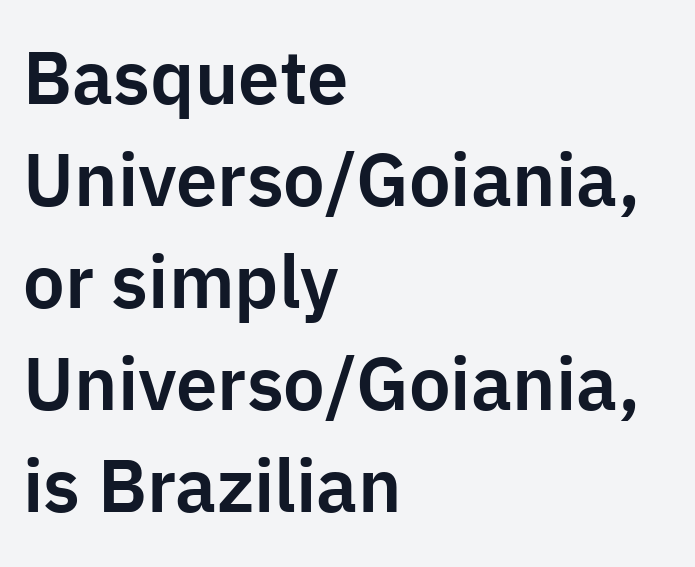
The image shows 74 px sans-serif type, upright; set left-aligned, normal line spacing (1.38x), normal letter spacing, not underlined; low stroke contrast and a medium x-height.
